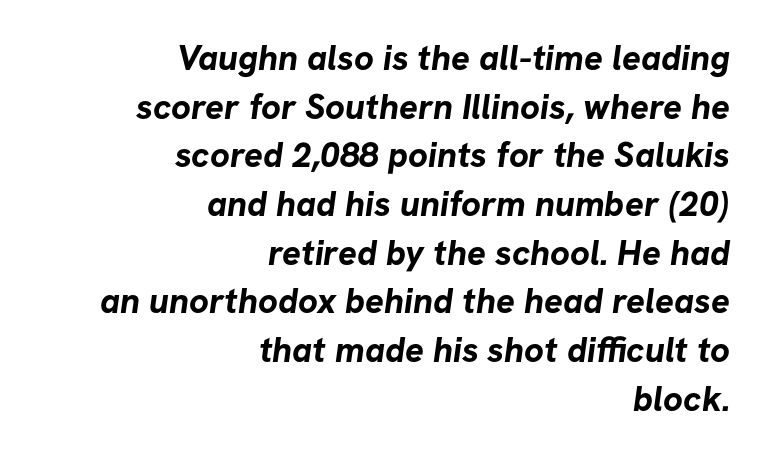
The image shows 35 px bold sans-serif type; set right-aligned, normal line spacing (1.39x), normal letter spacing, not underlined; low stroke contrast and a medium x-height.
